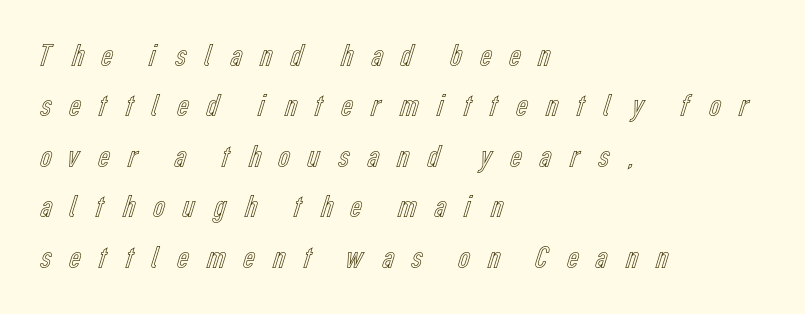
Spacing verdict: proportional, widths tailored to each character. The lines in this sample share a left origin and differ only in where they stop. Honestly, there is no underline to notice here at all. Baseline-to-baseline distance is the conventional proportion of letter height.
